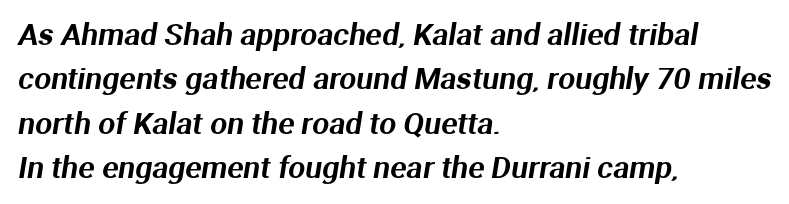
Standard letterfit; no display-style spreading of the glyphs. Underline: absent. Proportional: the letters do not fall into vertical columns. Reading down the block, your eye returns to a fixed left position each line. The rendering shows plain stroke endings on the letterforms — a sans-serif design.
